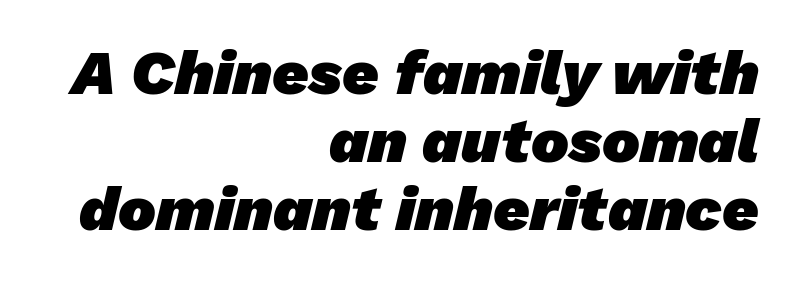
{"serif": "no", "bold": "yes", "weight": "heavy", "width": "normal", "stroke_contrast": "low", "x_height": "medium", "monospaced": "no", "underline": "no", "align": "right", "line_spacing": "tight", "line_spacing_ratio": 1.08, "letter_spacing": "normal", "letter_spacing_em": 0.0, "glyph_px": 63}
